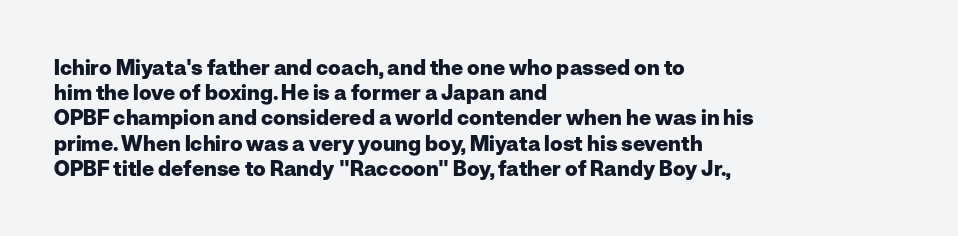
Each line starts at the same left margin while the right side varies. Upright lettering throughout. What stands out about the letter spacing? Nothing — it is the standard amount. Check the space under the baseline: it is left empty. The typesetting leans heavy: a genuine bold.
